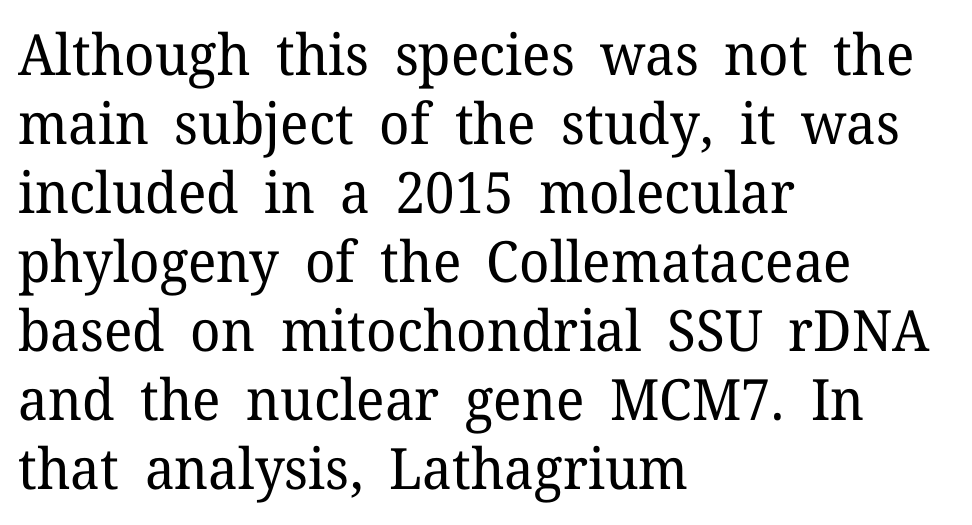
{"serif": "yes", "italic": "no", "bold": "no", "weight": "regular", "width": "normal", "stroke_contrast": "low", "x_height": "medium", "monospaced": "no", "underline": "no", "align": "left", "line_spacing_ratio": 1.21, "letter_spacing": "normal", "letter_spacing_em": 0.0, "glyph_px": 57}
